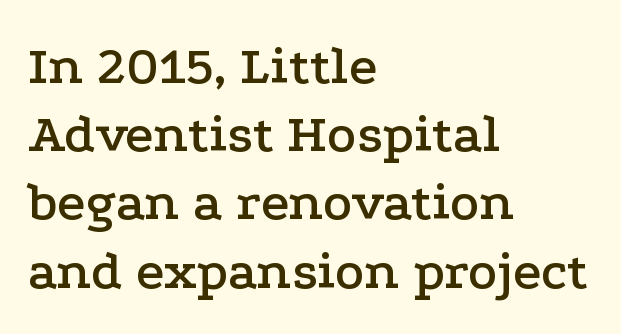
The image shows 55 px wide serif type, upright; set left-aligned, line spacing 1.24x, normal letter spacing, not underlined; low stroke contrast and a medium x-height.
